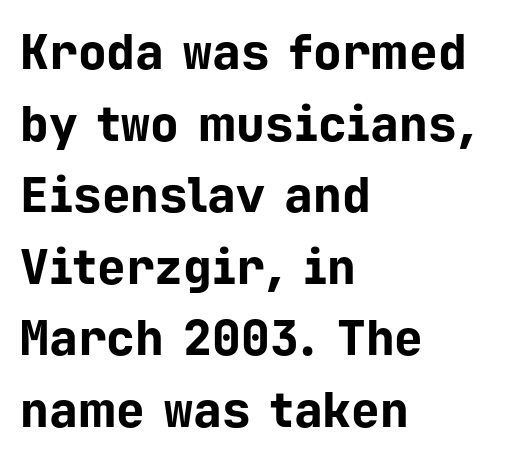
The image shows 48 px bold sans-serif type, upright, monospaced; set left-aligned, normal line spacing (1.49x), normal letter spacing, not underlined; low stroke contrast and a medium x-height.
